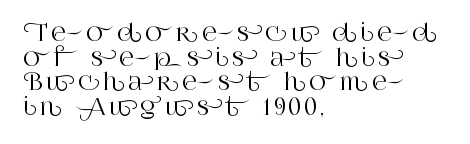
This block would grow much taller if given ordinary leading; it's compressed now. Rule under the text: the space is simply empty. These lines stack with their left ends in a neat column. Italic? Not at all — the glyphs are vertical.
